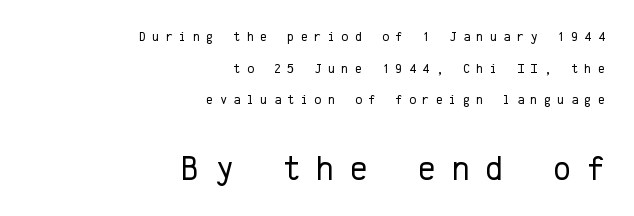
{"serif": "no", "italic": "no", "bold": "no", "weight": "regular", "width": "normal", "stroke_contrast": "low", "x_height": "medium", "monospaced": "yes", "underline": "no", "align": "right", "line_spacing": "loose", "line_spacing_ratio": 2.26, "letter_spacing": "wide", "letter_spacing_em": 0.44, "larger_block": "second", "size_ratio": 2.5, "glyph_px": 35}
